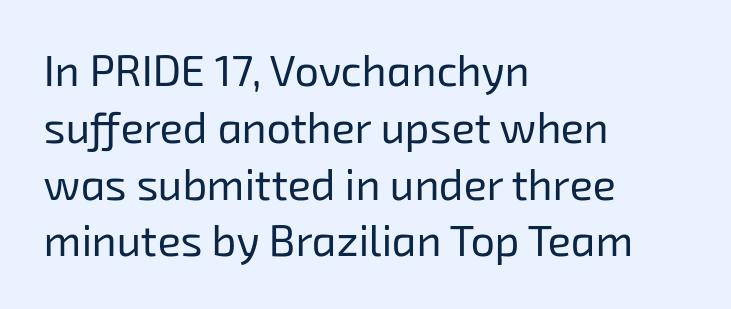
The image shows 43 px regular-weight sans-serif type; set left-aligned, normal line spacing (1.32x), normal letter spacing, not underlined; low stroke contrast and a medium x-height.
